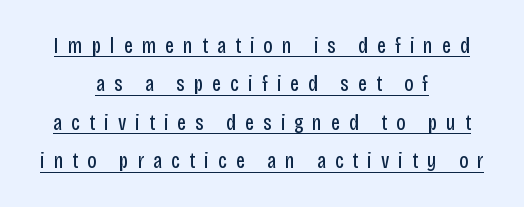
Substantial extra tracking has been applied to these lines. Nope, not italic — everything's standing straight. The paragraph shown floats in the horizontal middle. Check the space under the baseline: a stroke is drawn there. The letterforms sit at book weight or below.
